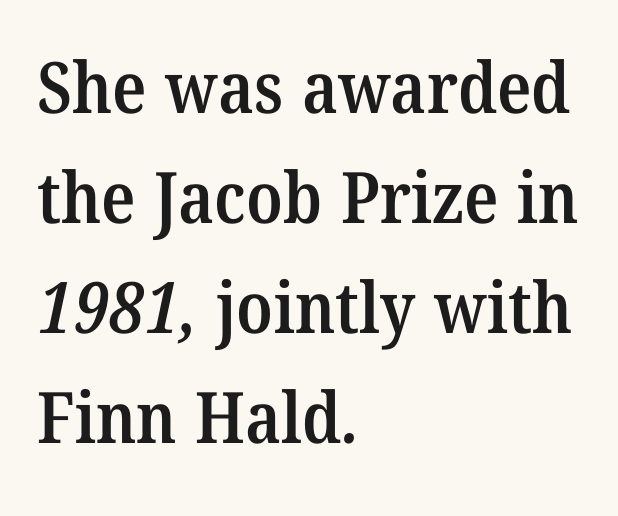
{"serif": "yes", "bold": "semi", "weight": "semibold", "width": "normal", "stroke_contrast": "medium", "x_height": "medium", "monospaced": "no", "underline": "no", "align": "left", "line_spacing": "normal", "line_spacing_ratio": 1.55, "letter_spacing": "normal", "letter_spacing_em": 0.0, "glyph_px": 71}
